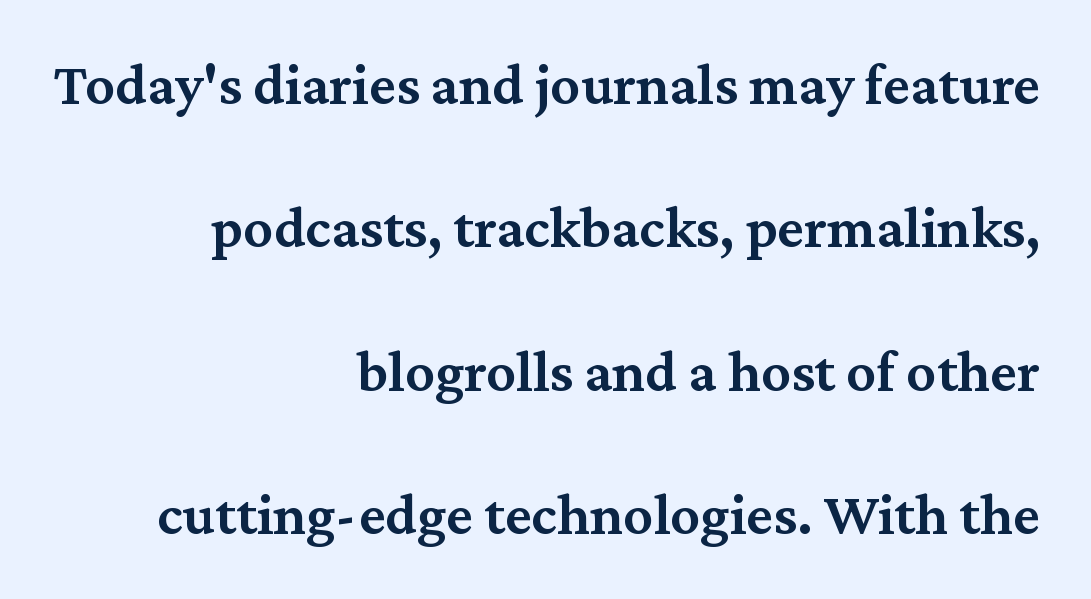
The image shows 59 px semibold serif type, upright; set right-aligned, loose line spacing (2.43x), normal letter spacing, not underlined; medium stroke contrast and a medium x-height.
